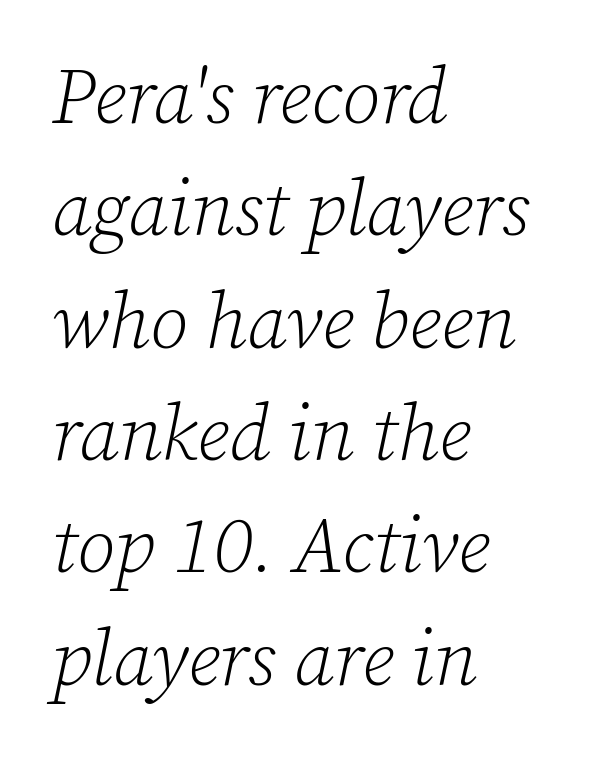
{"serif": "yes", "italic": "yes", "lean": "right", "slant_degrees": 12, "bold": "no", "weight": "light", "width": "normal", "stroke_contrast": "low", "x_height": "medium", "monospaced": "no", "underline": "no", "align": "left", "line_spacing": "normal", "line_spacing_ratio": 1.44, "letter_spacing": "normal", "letter_spacing_em": 0.0, "glyph_px": 78}
